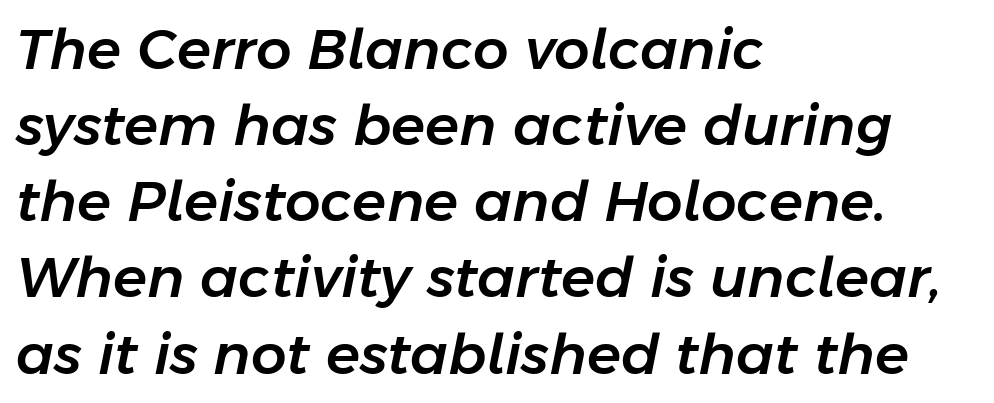
If you drew a line through each stem, it would be angled. The gaps between neighbouring characters are ordinary and unremarkable. The line-height multiplier appears to be the usual default. Each line starts at the same left margin while the right side varies.
